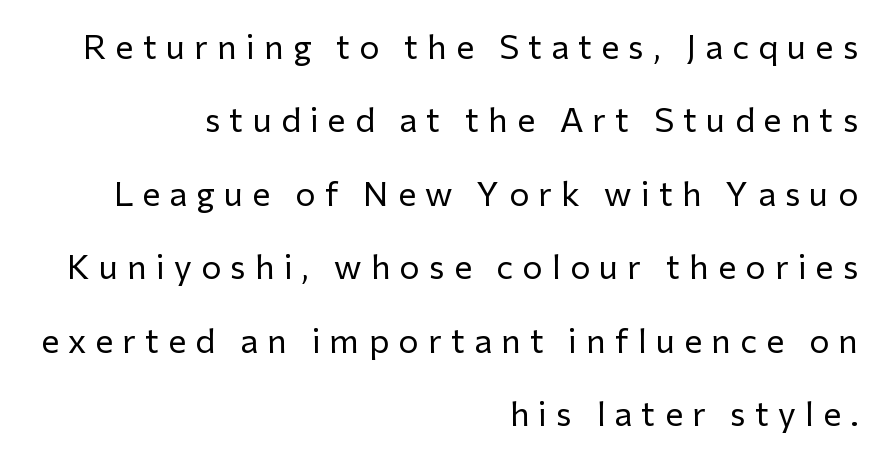
The passage shown is not bold in any degree. Here the designer chose a conventional face with non-uniform glyph widths. The gap between lines stays unmarked. What kind of face is this? One without serifs — a sans. Leading: increased.
